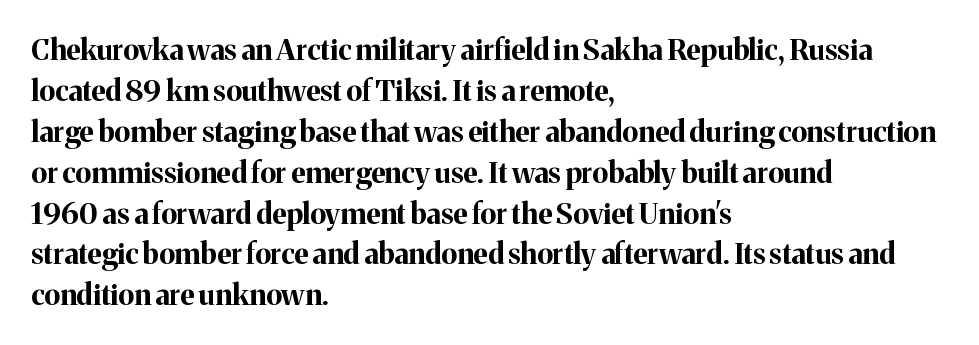
Set as a true bold cut, around the 700 mark. This sample is left-justified, so line endings fall wherever the words run out. Posture: straight, roman, zero tilt. Vertical spacing — default. Does extra space separate the letters? No, they use regular spacing.
